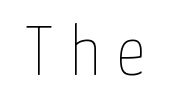
Q: Is the text bold? A: No.
Q: Is the text italic (slanted)? A: No, it is upright.
Q: Is the text underlined? A: No.
Q: Is the spacing between letters normal or unusually wide? A: Unusually wide.
Q: Width (condensed, normal, or wide)? A: Condensed.
Q: Stroke contrast? A: Low.
Q: x-height? A: Medium.
Q: Monospaced? A: No.
